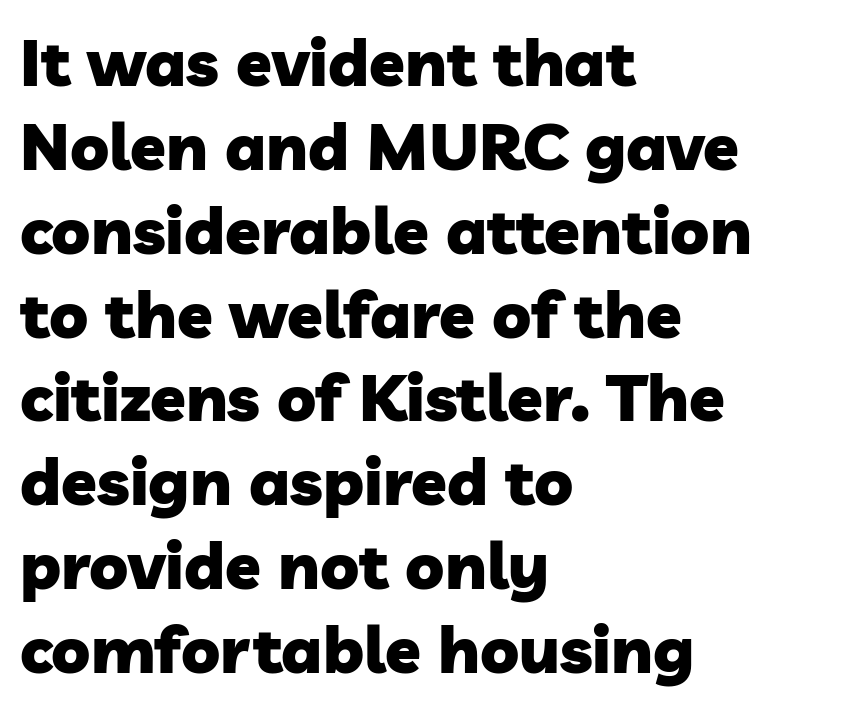
The strip under each line holds only bare page. A normal amount of white space separates one row of letters from the next. Does the type have serifs? No, each stem ends abruptly. If you drew a ruler down the left edge, every line would touch it. Heft: maximum for text — a bold. There is no visible air inserted between adjacent glyphs.
